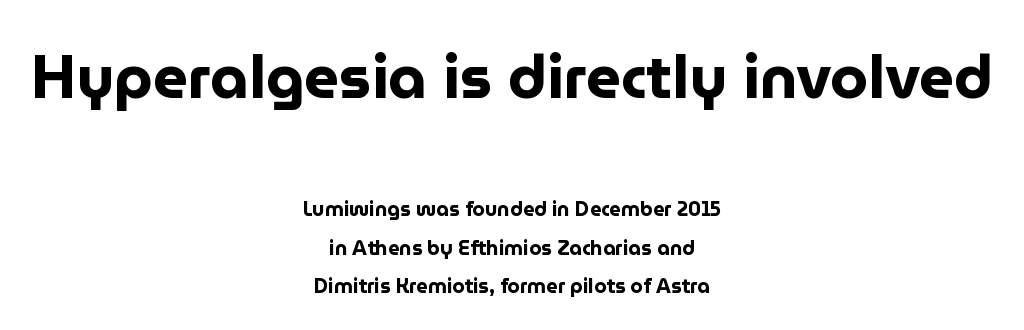
{"serif": "no", "italic": "no", "bold": "yes", "weight": "bold", "width": "normal", "stroke_contrast": "low", "x_height": "medium", "monospaced": "no", "underline": "no", "align": "center", "line_spacing": "loose", "line_spacing_ratio": 1.91, "letter_spacing": "normal", "letter_spacing_em": 0.0, "larger_block": "first", "size_ratio": 3.05, "glyph_px": 61}
